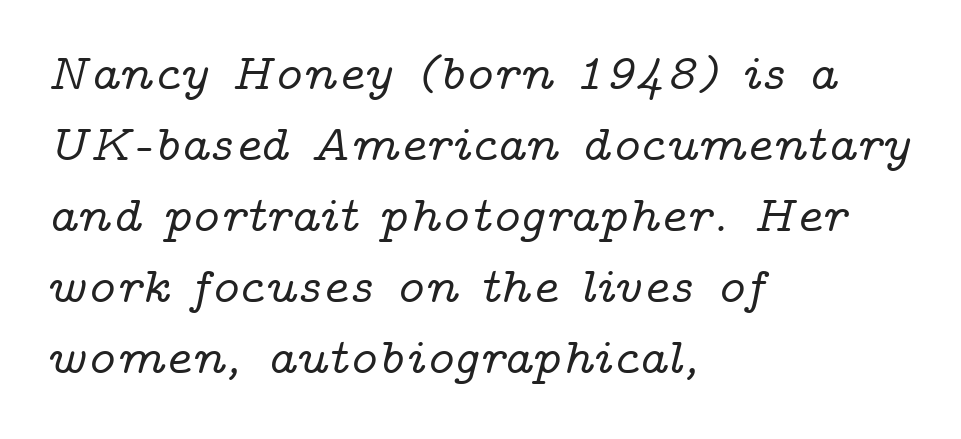
The passage shown is typed in a proportional face where columns would drift. In terms of letterspacing, this is plain default setting. Observe the serifs anchoring each vertical stroke in this sample. Line spacing here is normal. Check the space under the baseline: it is left empty.
